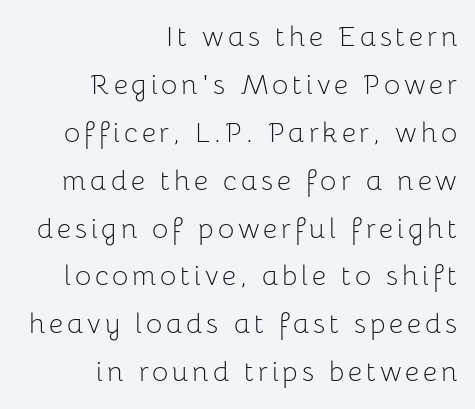
The image shows 28 px light sans-serif type, upright; set right-aligned, line spacing 1.71x, not underlined; low stroke contrast and a medium x-height.
